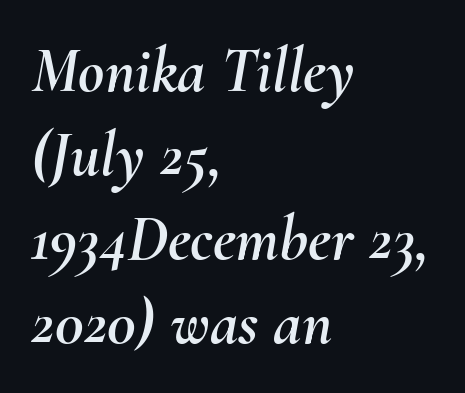
The image shows 64 px text type, italic (leaning right); set left-aligned, normal line spacing (1.31x), normal letter spacing, not underlined; medium stroke contrast and a small x-height.
